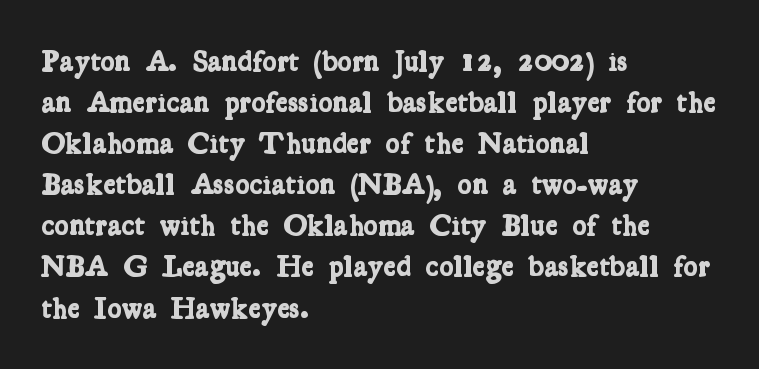
Q: Is the text bold? A: Yes.
Q: Is the typeface a serif or a sans-serif typeface? A: Serif.
Q: Is the text underlined? A: No.
Q: How is the paragraph aligned? A: Left-aligned.
Q: Is the spacing between letters normal or unusually wide? A: Normal.
Q: Is the spacing between lines tight, normal or loose? A: Normal.
Q: Width (condensed, normal, or wide)? A: Condensed.
Q: Stroke contrast? A: Low.
Q: x-height? A: Medium.
Q: Monospaced? A: No.
